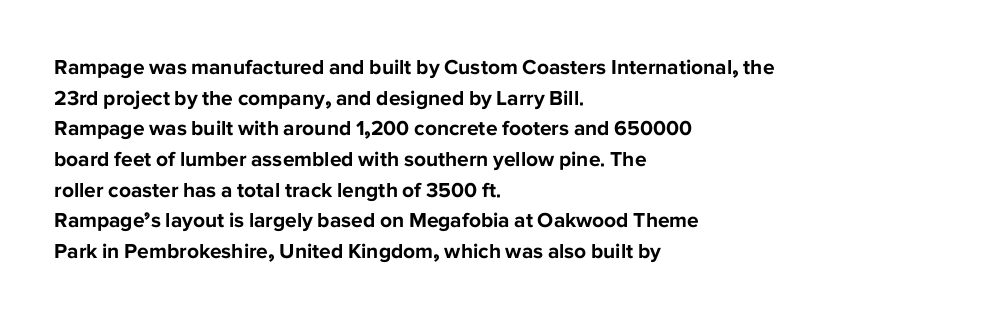
The image shows 21 px bold type, upright; set left-aligned, normal line spacing (1.46x), normal letter spacing, not underlined.
